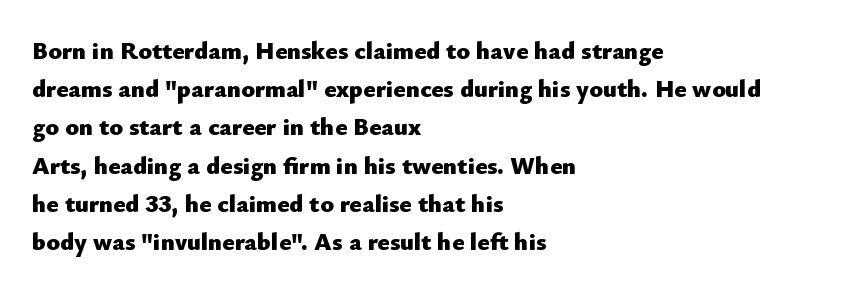
The image shows 25 px bold type, upright; set left-aligned, normal line spacing (1.53x), normal letter spacing, not underlined.
